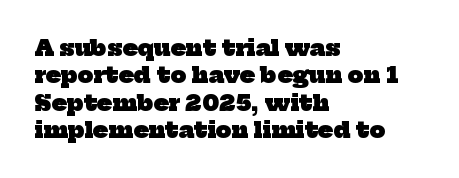
The image shows 22 px bold type; set left-aligned, line spacing 1.24x, normal letter spacing, not underlined.
